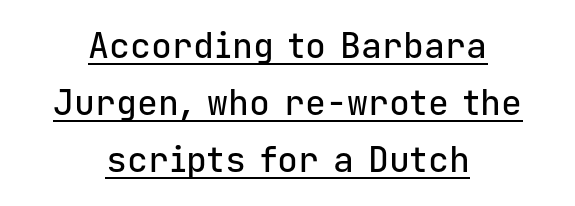
Q: Is the text italic (slanted)? A: No, it is upright.
Q: Is the typeface a serif or a sans-serif typeface? A: Sans-serif.
Q: Is the text underlined? A: Yes.
Q: How is the paragraph aligned? A: Centered.
Q: Is the spacing between letters normal or unusually wide? A: Normal.
Q: Is the spacing between lines tight, normal or loose? A: Normal.
Q: Width (condensed, normal, or wide)? A: Normal.
Q: Stroke contrast? A: Low.
Q: x-height? A: Medium.
Q: Monospaced? A: Yes.
